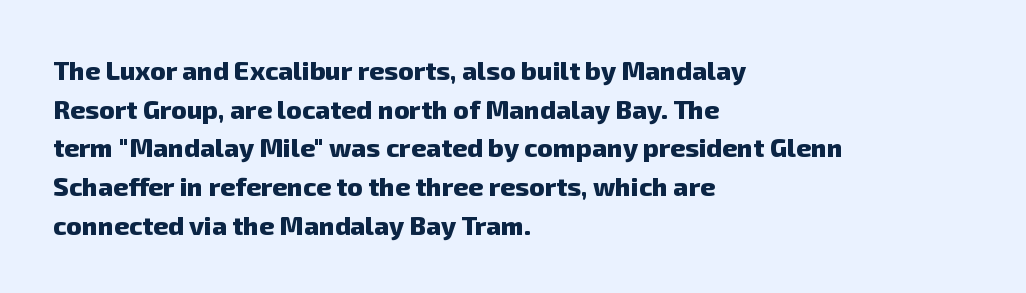
Q: Is the text bold? A: Yes.
Q: Is the text underlined? A: No.
Q: How is the paragraph aligned? A: Left-aligned.
Q: Is the spacing between letters normal or unusually wide? A: Normal.
Q: Is the spacing between lines tight, normal or loose? A: Normal.
